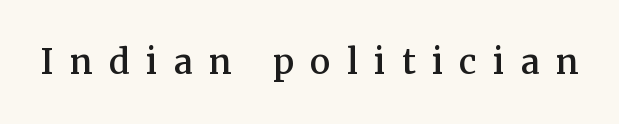
{"serif": "yes", "italic": "no", "width": "normal", "stroke_contrast": "medium", "x_height": "medium", "monospaced": "no", "underline": "no", "letter_spacing": "wide", "letter_spacing_em": 0.35, "glyph_px": 46}
